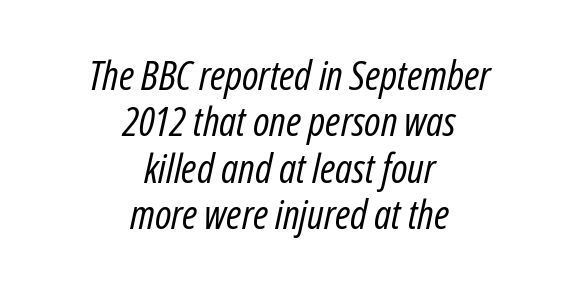
{"italic": "yes", "lean": "right", "slant_degrees": 12, "bold": "no", "weight": "regular", "width": "condensed", "stroke_contrast": "low", "x_height": "medium", "monospaced": "no", "underline": "no", "align": "center", "line_spacing": "tight", "line_spacing_ratio": 1.13, "letter_spacing": "normal", "letter_spacing_em": 0.0, "glyph_px": 41}
